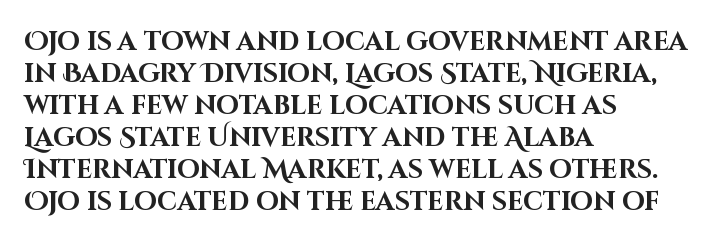
{"italic": "no", "bold": "yes", "underline": "no", "align": "left", "line_spacing_ratio": 1.23, "letter_spacing": "normal", "letter_spacing_em": 0.0, "glyph_px": 26}
